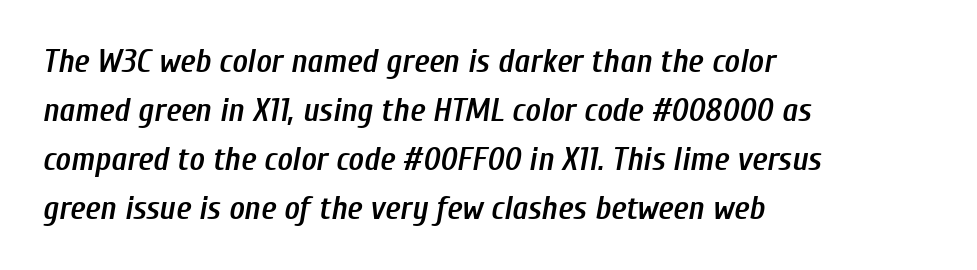
{"italic": "yes", "lean": "right", "slant_degrees": 10, "bold": "semi", "weight": "semibold", "width": "condensed", "stroke_contrast": "low", "x_height": "medium", "monospaced": "no", "underline": "no", "align": "left", "line_spacing": "normal", "line_spacing_ratio": 1.48, "letter_spacing": "normal", "letter_spacing_em": 0.0, "glyph_px": 33}
